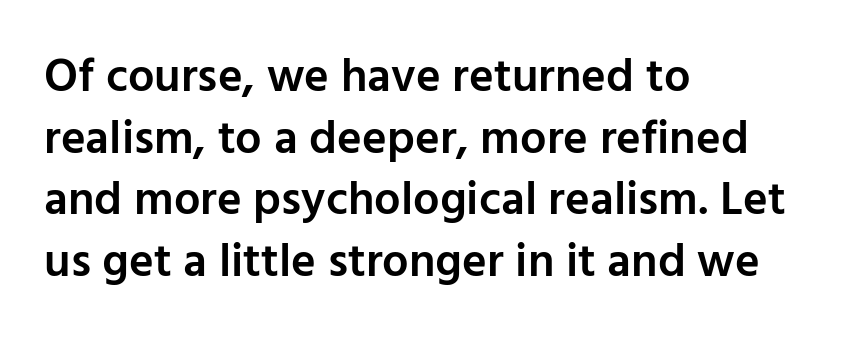
Here the designer chose a conventional face with non-uniform glyph widths. If you drew a ruler down the left edge, every line would touch it. Does the lettering tilt? It doesn't — this is upright. Honestly, the letter spacing is just normal — you wouldn't notice it.
